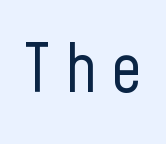
Stems here are at most as thick as an everyday book face. Looks like regular typesetting: each glyph gets only the width it needs. The string is rendered with underlining switched off. A typesetter would call this heavily tracked-out type.
